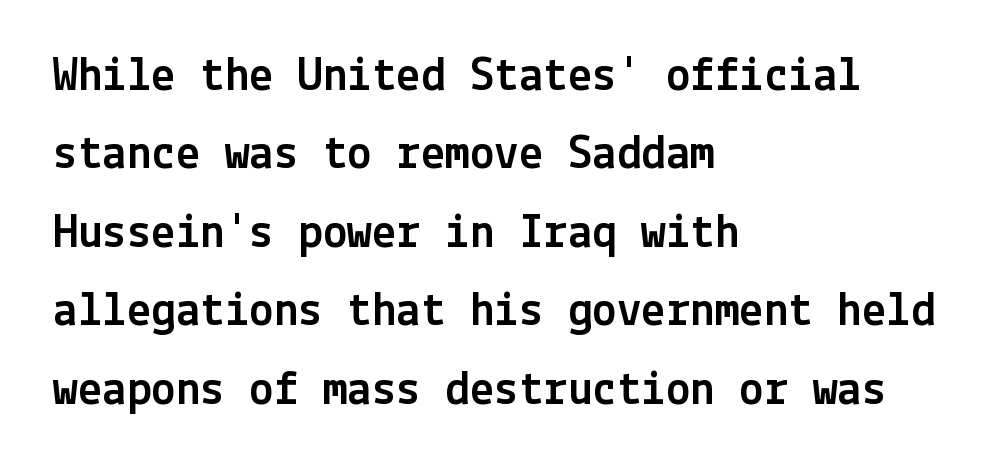
The image shows 49 px sans-serif type, upright; set left-aligned, normal line spacing (1.6x), normal letter spacing, not underlined; a medium x-height.
